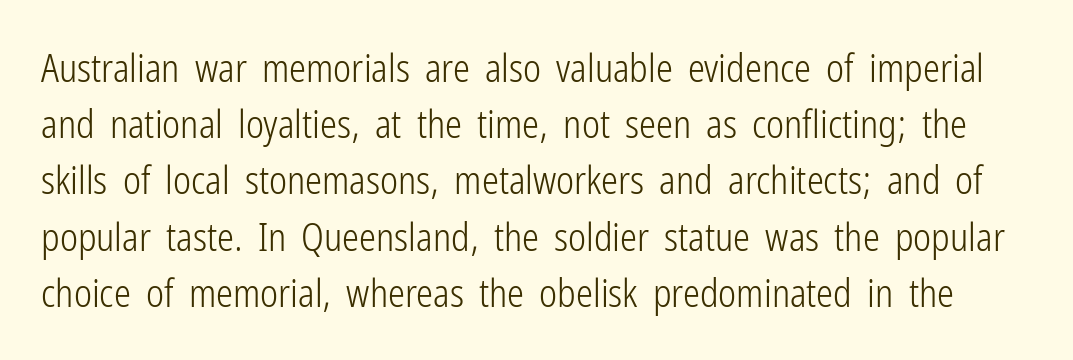
The image shows 38 px light, condensed sans-serif type, upright; set normal line spacing (1.48x), normal letter spacing, not underlined; low stroke contrast and a medium x-height.
